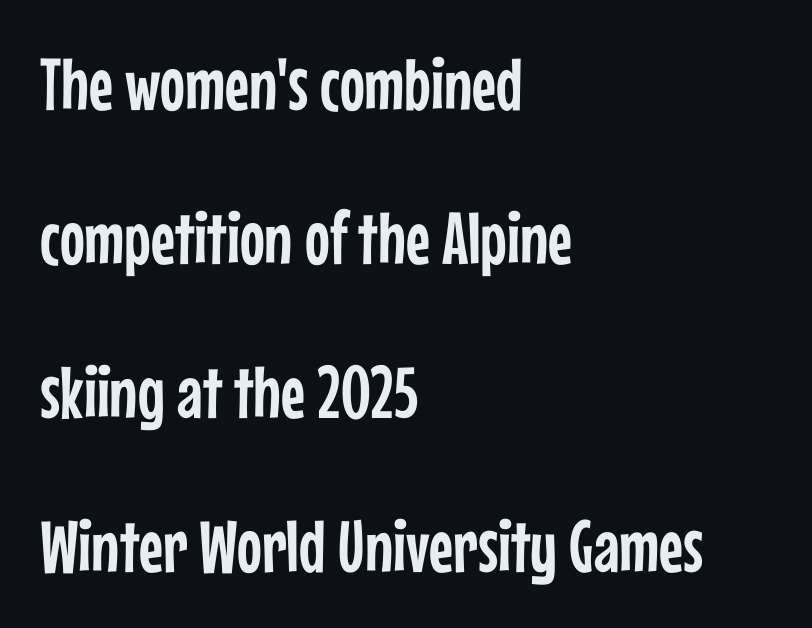
Q: Is the text italic (slanted)? A: No, it is upright.
Q: Is the typeface a serif or a sans-serif typeface? A: Sans-serif.
Q: Is the text underlined? A: No.
Q: How is the paragraph aligned? A: Left-aligned.
Q: Is the spacing between letters normal or unusually wide? A: Normal.
Q: Is the spacing between lines tight, normal or loose? A: Loose.
Q: Width (condensed, normal, or wide)? A: Condensed.
Q: Stroke contrast? A: Low.
Q: x-height? A: Medium.
Q: Monospaced? A: No.
